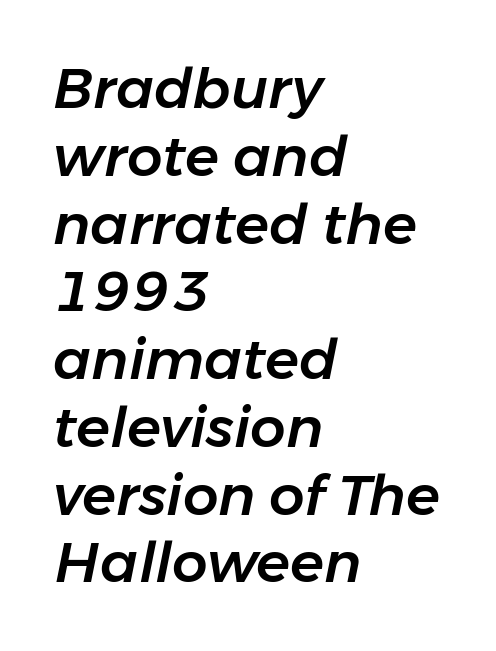
The image shows 56 px text type, italic (leaning right); set left-aligned, line spacing 1.21x, normal letter spacing, not underlined; low stroke contrast and a medium x-height.
